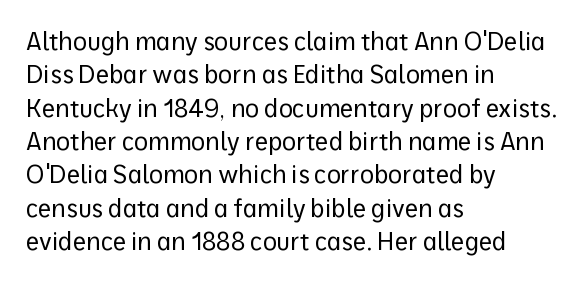
{"italic": "no", "bold": "no", "underline": "no", "align": "left", "line_spacing": "normal", "line_spacing_ratio": 1.39, "letter_spacing": "normal", "letter_spacing_em": 0.0, "glyph_px": 24}
